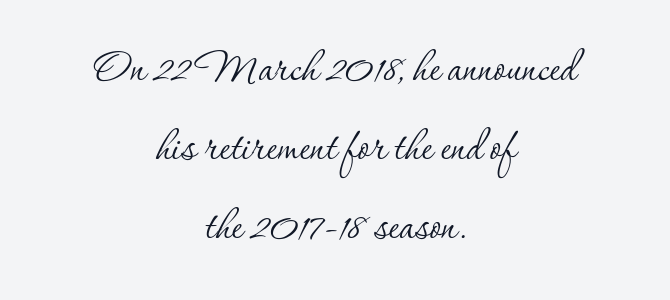
Q: Is the text bold? A: No.
Q: Is the text italic (slanted)? A: Yes.
Q: Is the typeface a serif or a sans-serif typeface? A: Serif.
Q: Is the text underlined? A: No.
Q: How is the paragraph aligned? A: Centered.
Q: Is the spacing between letters normal or unusually wide? A: Normal.
Q: Is the spacing between lines tight, normal or loose? A: Normal.
Q: Width (condensed, normal, or wide)? A: Normal.
Q: Stroke contrast? A: Low.
Q: x-height? A: Small.
Q: Monospaced? A: No.
